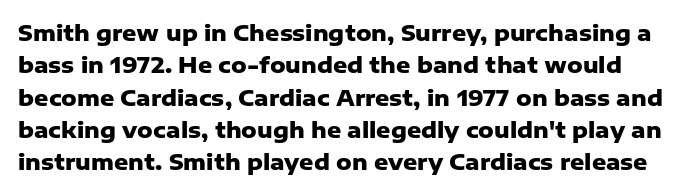
{"italic": "no", "bold": "yes", "underline": "no", "line_spacing": "normal", "line_spacing_ratio": 1.47, "letter_spacing": "normal", "letter_spacing_em": 0.0, "glyph_px": 22}
